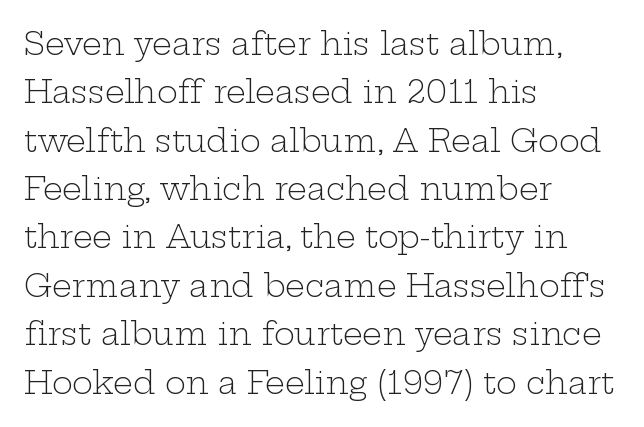
Short and long lines alike share a common starting point at left. Style check: upright. A bare baseline throughout the passage. A normal amount of white space separates one row of letters from the next. Check where the strokes stop: tiny serifs finish them off.
